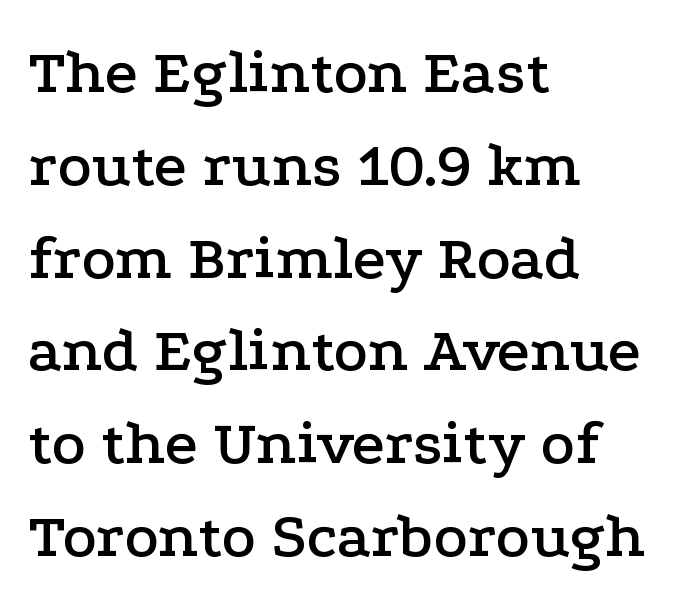
{"serif": "yes", "italic": "no", "width": "wide", "stroke_contrast": "low", "x_height": "medium", "monospaced": "no", "underline": "no", "align": "left", "line_spacing": "normal", "line_spacing_ratio": 1.45, "letter_spacing": "normal", "letter_spacing_em": 0.0, "glyph_px": 64}
